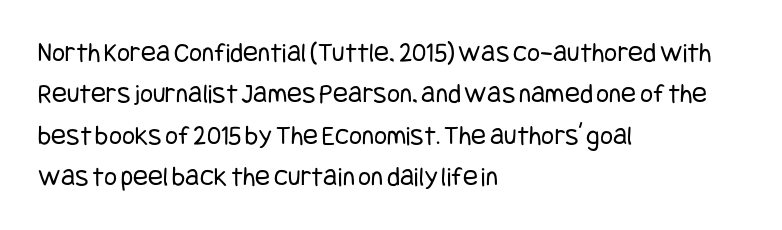
Q: Is the text bold? A: No.
Q: Is the text italic (slanted)? A: No, it is upright.
Q: Is the typeface a serif or a sans-serif typeface? A: Sans-serif.
Q: Is the text underlined? A: No.
Q: How is the paragraph aligned? A: Left-aligned.
Q: Is the spacing between letters normal or unusually wide? A: Normal.
Q: Is the spacing between lines tight, normal or loose? A: Normal.
Q: Width (condensed, normal, or wide)? A: Condensed.
Q: Stroke contrast? A: Low.
Q: x-height? A: Large.
